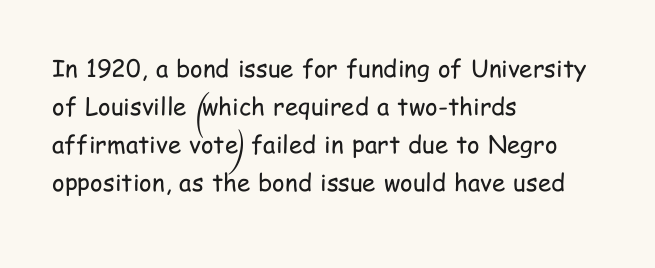
The image shows 24 px text type, upright; set left-aligned, normal line spacing (1.58x), normal letter spacing, not underlined.
